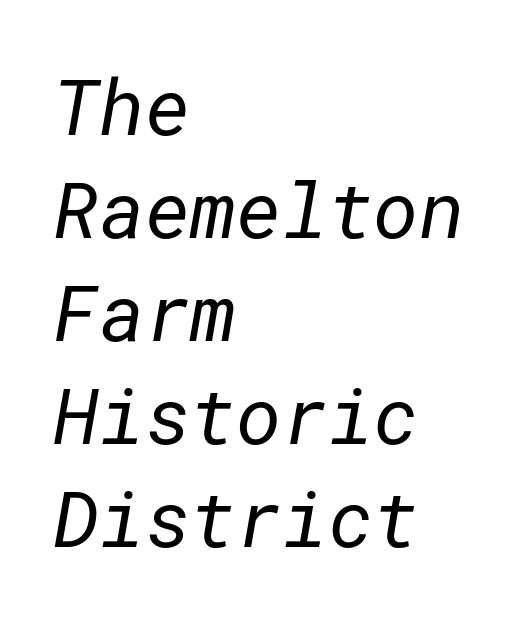
{"serif": "no", "bold": "no", "weight": "regular", "width": "normal", "stroke_contrast": "low", "x_height": "medium", "underline": "no", "align": "left", "line_spacing": "normal", "line_spacing_ratio": 1.32, "letter_spacing": "normal", "letter_spacing_em": 0.0, "glyph_px": 78}
